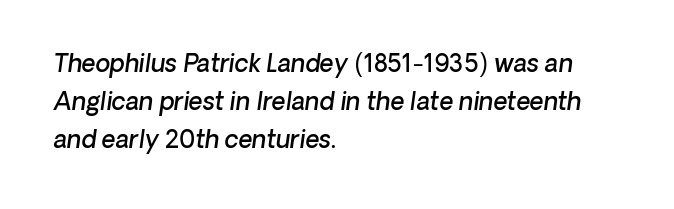
Whoever set this chose a conventional vertical rhythm. Spacing between characters is what you'd get straight out of the box. The font is running at a semibold setting, under full bold. Honestly, there is no underline to notice here at all.
